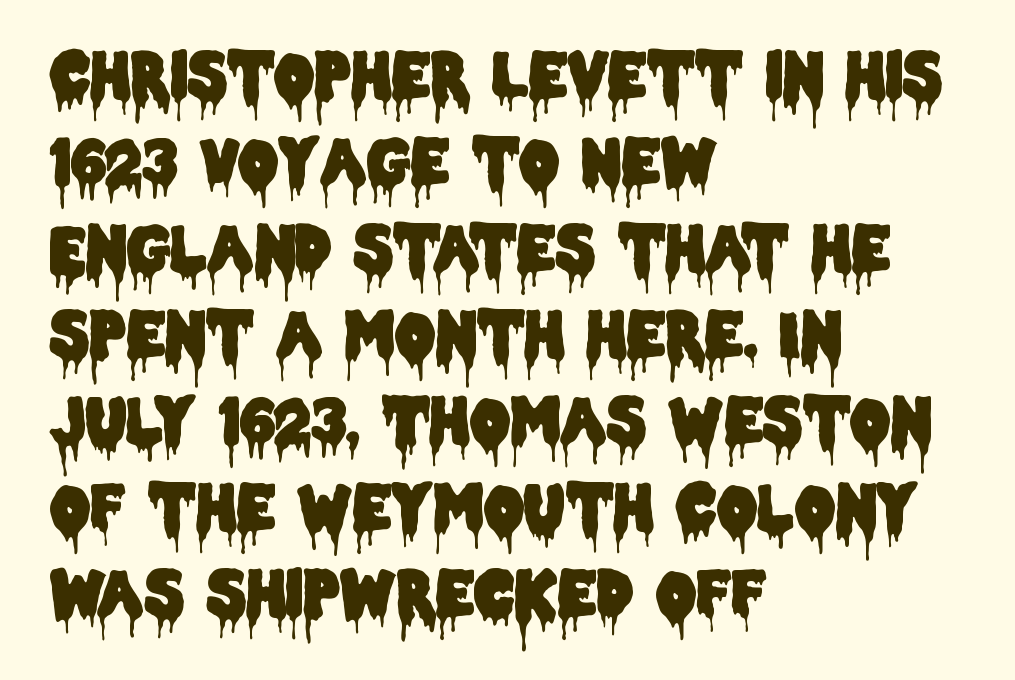
{"serif": "no", "italic": "no", "width": "condensed", "stroke_contrast": "low", "x_height": "large", "monospaced": "no", "underline": "no", "align": "left", "line_spacing": "normal", "line_spacing_ratio": 1.37, "letter_spacing": "normal", "letter_spacing_em": 0.0, "glyph_px": 63}
